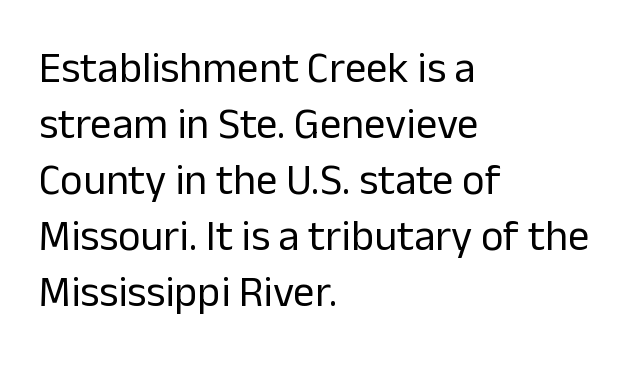
Q: Is the text bold? A: No.
Q: Is the text italic (slanted)? A: No, it is upright.
Q: Is the typeface a serif or a sans-serif typeface? A: Sans-serif.
Q: Is the text underlined? A: No.
Q: How is the paragraph aligned? A: Left-aligned.
Q: Is the spacing between letters normal or unusually wide? A: Normal.
Q: Is the spacing between lines tight, normal or loose? A: Normal.
Q: Width (condensed, normal, or wide)? A: Normal.
Q: Stroke contrast? A: Low.
Q: x-height? A: Medium.
Q: Monospaced? A: No.
